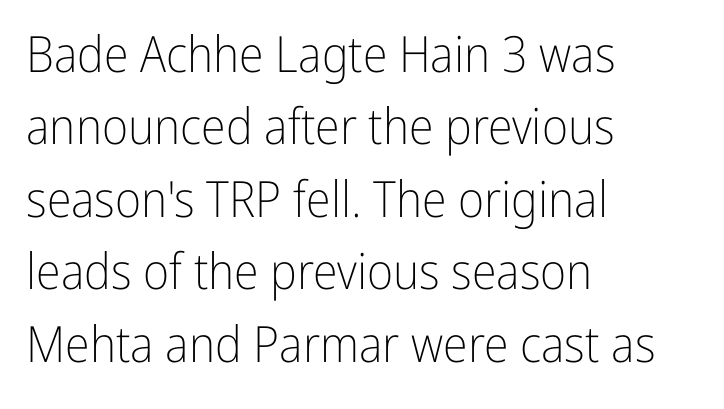
The image shows 50 px light, condensed sans-serif type, upright; set left-aligned, normal line spacing (1.45x), normal letter spacing, not underlined; low stroke contrast and a medium x-height.
